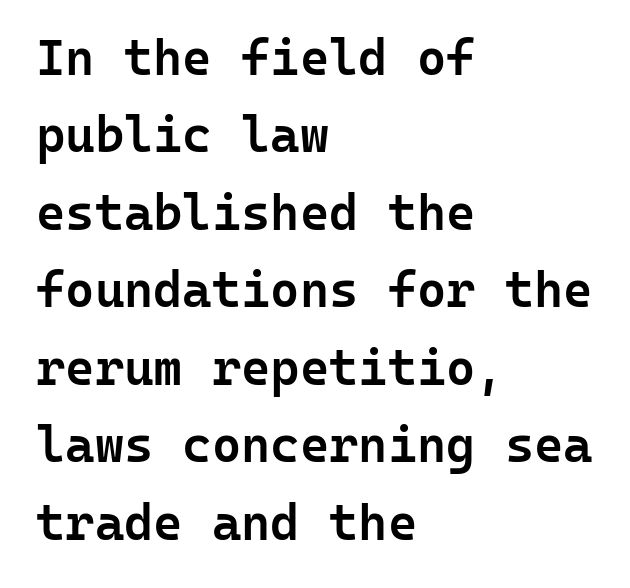
Here the designer chose a console-style face with uniform glyph widths. Regular leading. Ascenders rise straight up at ninety degrees. Its strokes are somewhat broadened, the hallmark of semibold type.
